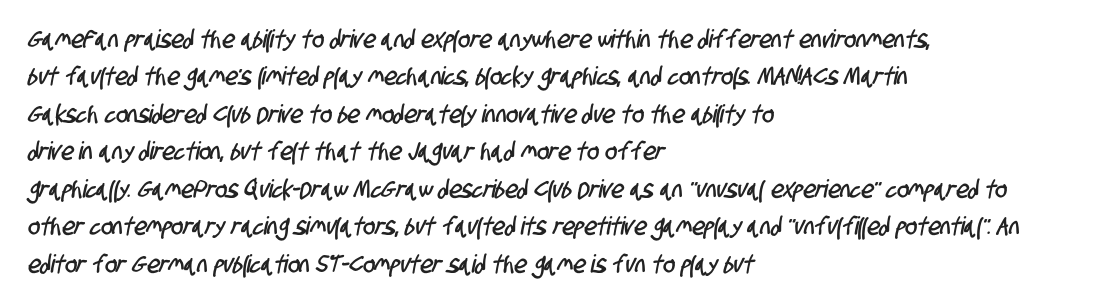
What's the leading like? Ordinary, nothing unusual. Default kerning and tracking; the words read as compact shapes. The foot of each line stays bare and open. Compared with a centered layout, this one pins lines to the left instead.
